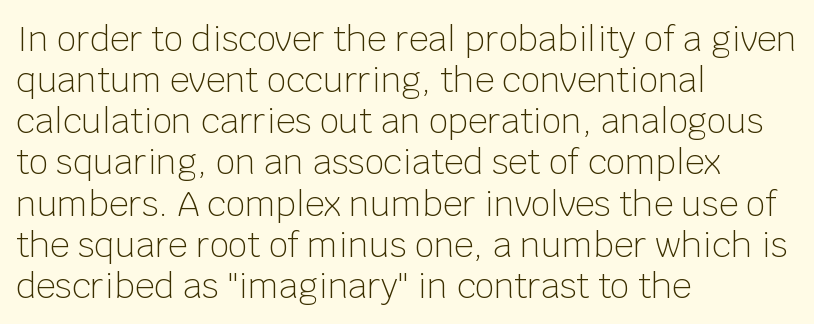
The passage shown is typed in a proportional face where columns would drift. The baseline area is clear. Standard letterfit; no display-style spreading of the glyphs. The typesetter chose a ragged-right arrangement here. Stroke mass is kept to a normal reading level or below. The passage shown is typeset with a sans-serif family.
